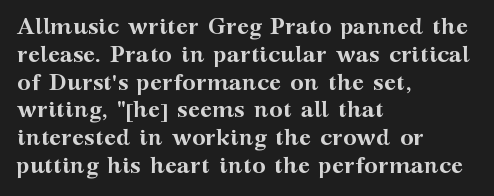
Q: Is the text bold? A: Yes.
Q: Is the text italic (slanted)? A: No, it is upright.
Q: Is the text underlined? A: No.
Q: How is the paragraph aligned? A: Left-aligned.
Q: Is the spacing between letters normal or unusually wide? A: Normal.
